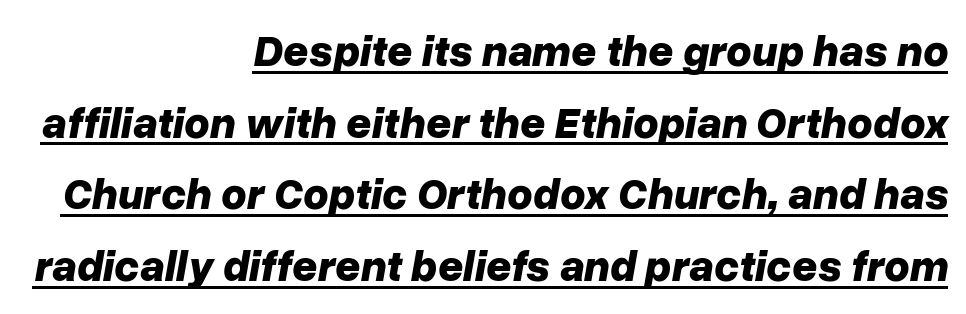
{"italic": "yes", "lean": "right", "slant_degrees": 10, "bold": "yes", "weight": "bold", "width": "normal", "stroke_contrast": "low", "x_height": "medium", "monospaced": "no", "underline": "yes", "align": "right", "line_spacing": "normal", "line_spacing_ratio": 1.63, "letter_spacing": "normal", "letter_spacing_em": 0.0, "glyph_px": 44}
